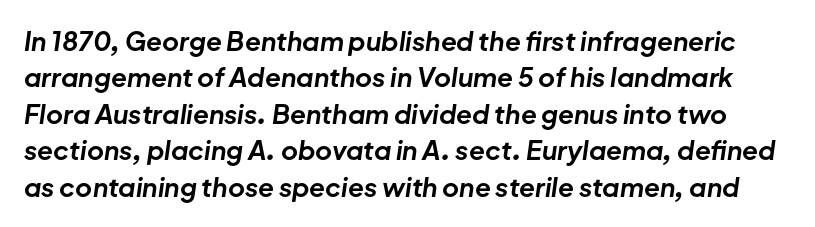
{"italic": "yes", "lean": "right", "slant_degrees": 8, "bold": "yes", "underline": "no", "line_spacing": "normal", "line_spacing_ratio": 1.4, "letter_spacing": "normal", "letter_spacing_em": 0.0, "glyph_px": 26}
